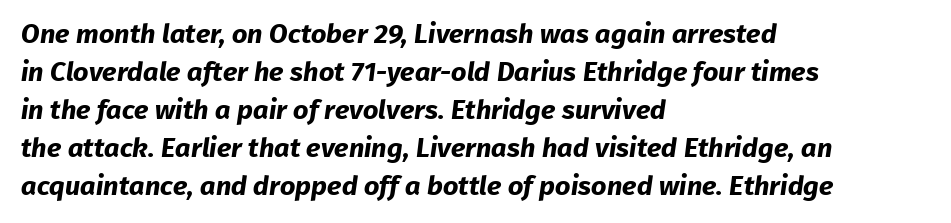
Beneath every word, the page is bare. Short note: letters normally spaced. Does the leading feel generous? No, just average. Alignment: flush left.
